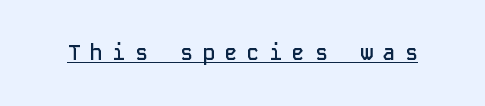
{"italic": "no", "bold": "semi", "underline": "yes", "letter_spacing": "wide", "letter_spacing_em": 0.47, "glyph_px": 21}
